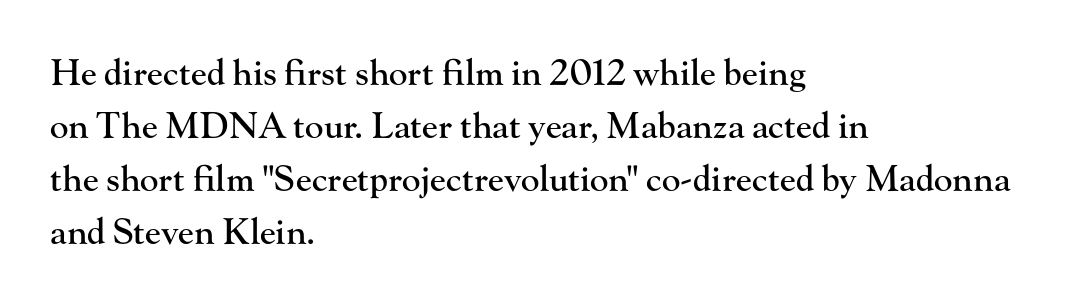
The image shows 35 px serif type, upright; set left-aligned, normal line spacing (1.51x), normal letter spacing, not underlined; high stroke contrast and a small x-height.
